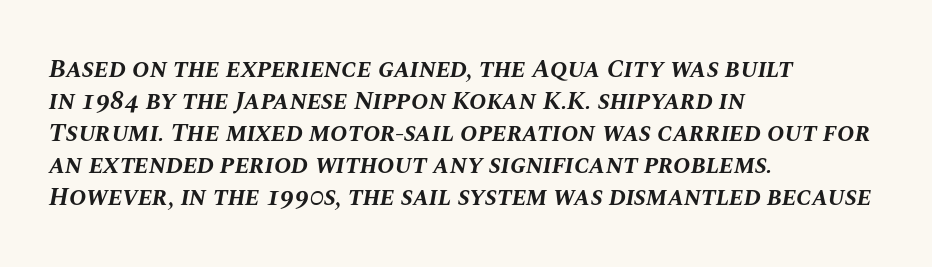
Q: Is the text bold? A: Yes.
Q: Is the text italic (slanted)? A: Yes, it leans right by about 10 degrees.
Q: Is the text underlined? A: No.
Q: How is the paragraph aligned? A: Left-aligned.
Q: Is the spacing between letters normal or unusually wide? A: Normal.
